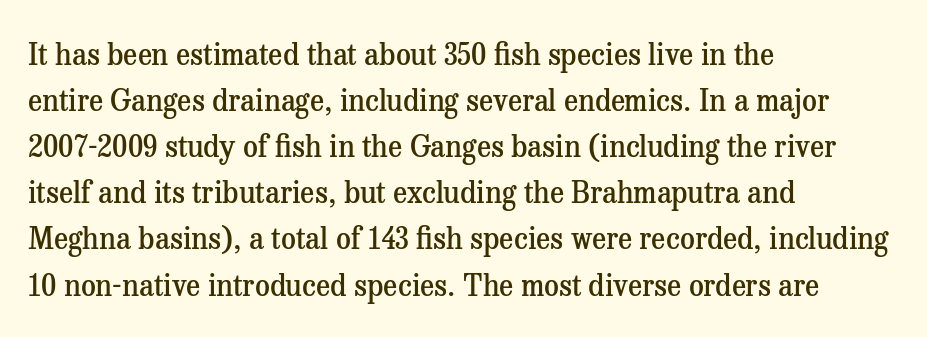
Q: Is the text bold? A: Semi-bold.
Q: Is the text italic (slanted)? A: No, it is upright.
Q: Is the typeface a serif or a sans-serif typeface? A: Serif.
Q: Is the text underlined? A: No.
Q: How is the paragraph aligned? A: Left-aligned.
Q: Is the spacing between letters normal or unusually wide? A: Normal.
Q: Is the spacing between lines tight, normal or loose? A: Normal.
Q: Width (condensed, normal, or wide)? A: Normal.
Q: Stroke contrast? A: Medium.
Q: x-height? A: Medium.
Q: Monospaced? A: No.
